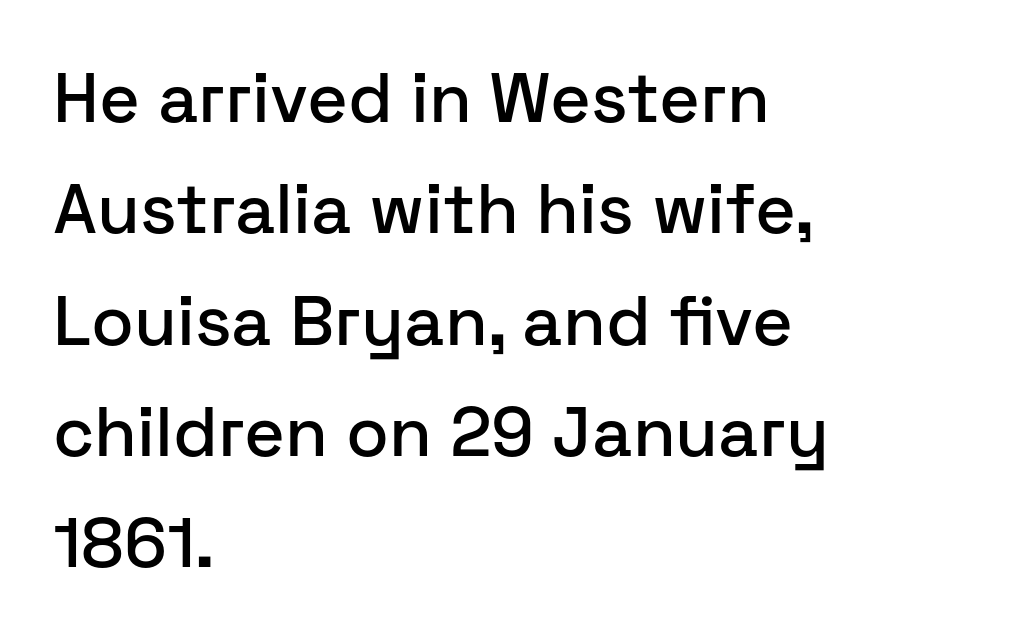
The image shows 70 px sans-serif type, upright; set left-aligned, normal line spacing (1.59x), normal letter spacing, not underlined; low stroke contrast and a medium x-height.
